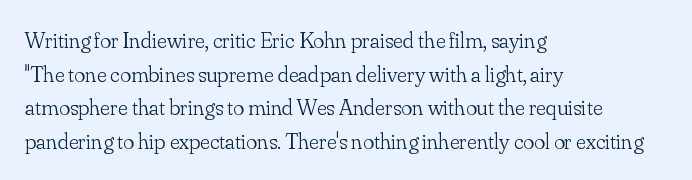
Q: Is the text bold? A: No.
Q: Is the text italic (slanted)? A: No, it is upright.
Q: Is the text underlined? A: No.
Q: How is the paragraph aligned? A: Left-aligned.
Q: Is the spacing between letters normal or unusually wide? A: Normal.
Q: Is the spacing between lines tight, normal or loose? A: Normal.
